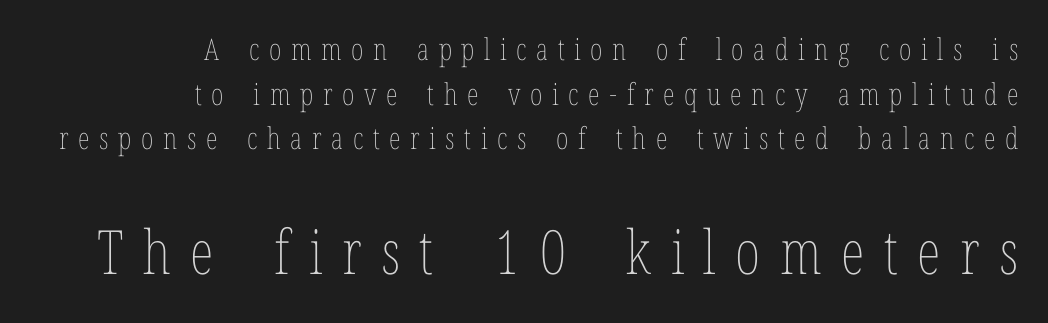
The image shows 61 px thin, condensed type, upright; set right-aligned, normal line spacing (1.49x), unusually wide letter spacing (+0.32 em), not underlined; the second (bottom) block is 2.03x larger; low stroke contrast and a medium x-height.
